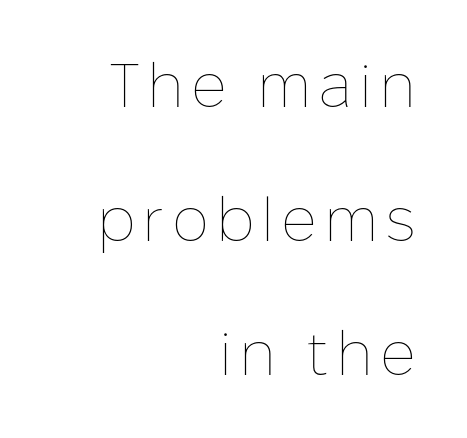
{"italic": "no", "bold": "no", "weight": "thin", "width": "normal", "stroke_contrast": "low", "x_height": "medium", "monospaced": "no", "underline": "no", "align": "right", "line_spacing": "loose", "line_spacing_ratio": 2.16, "glyph_px": 62}
